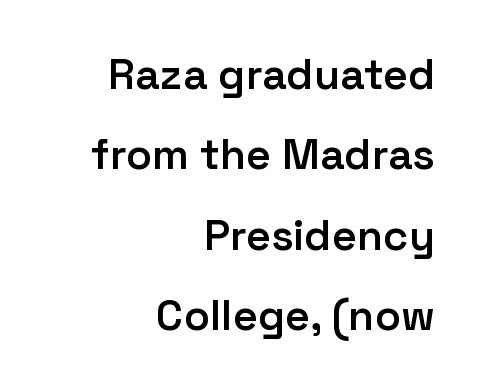
Q: Is the text bold? A: Semi-bold.
Q: Is the text italic (slanted)? A: No, it is upright.
Q: Is the typeface a serif or a sans-serif typeface? A: Sans-serif.
Q: Is the text underlined? A: No.
Q: How is the paragraph aligned? A: Right-aligned.
Q: Is the spacing between letters normal or unusually wide? A: Normal.
Q: Width (condensed, normal, or wide)? A: Normal.
Q: Stroke contrast? A: Low.
Q: x-height? A: Medium.
Q: Monospaced? A: No.
